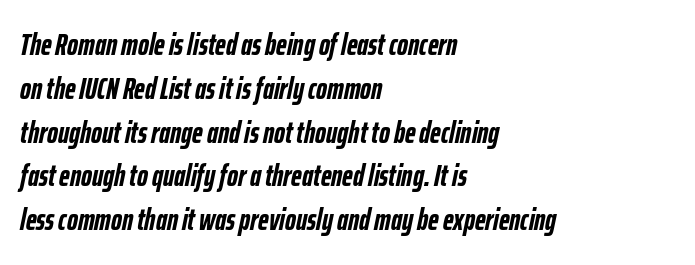
The image shows 30 px semibold, condensed type, italic (leaning right); set left-aligned, normal line spacing (1.46x), normal letter spacing, not underlined; low stroke contrast and a medium x-height.
